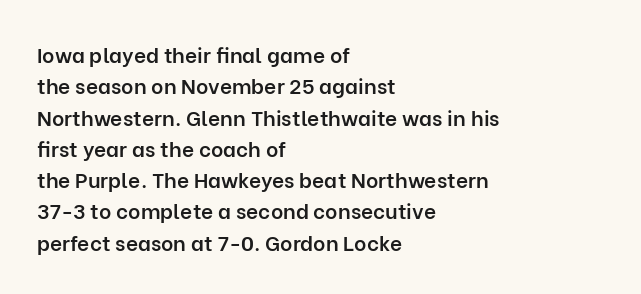
{"italic": "no", "bold": "semi", "underline": "no", "align": "left", "line_spacing": "normal", "line_spacing_ratio": 1.49, "letter_spacing": "normal", "letter_spacing_em": 0.0, "glyph_px": 21}
